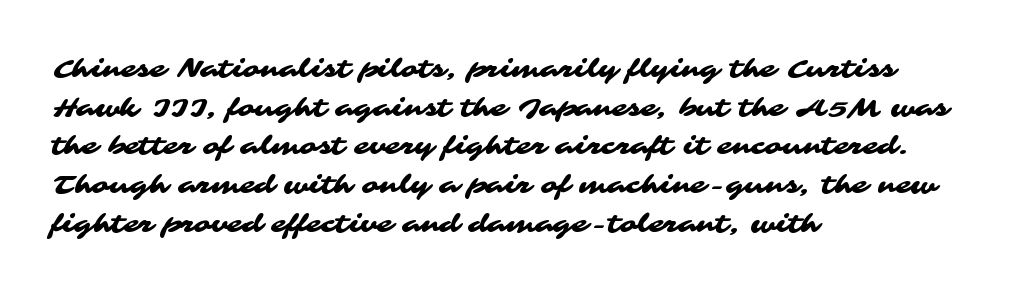
{"underline": "no", "align": "left", "line_spacing": "normal", "line_spacing_ratio": 1.55, "letter_spacing": "normal", "letter_spacing_em": 0.0, "glyph_px": 25}
